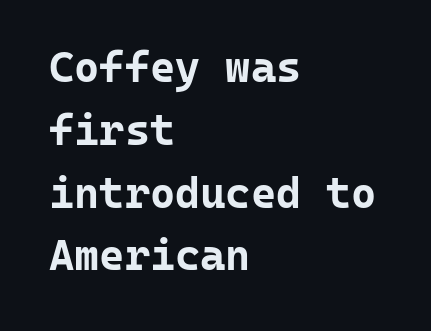
Q: Is the text bold? A: Yes.
Q: Is the text italic (slanted)? A: No, it is upright.
Q: Is the typeface a serif or a sans-serif typeface? A: Sans-serif.
Q: Is the text underlined? A: No.
Q: How is the paragraph aligned? A: Left-aligned.
Q: Is the spacing between letters normal or unusually wide? A: Normal.
Q: Is the spacing between lines tight, normal or loose? A: Normal.
Q: Width (condensed, normal, or wide)? A: Normal.
Q: Stroke contrast? A: Low.
Q: x-height? A: Medium.
Q: Monospaced? A: Yes.
